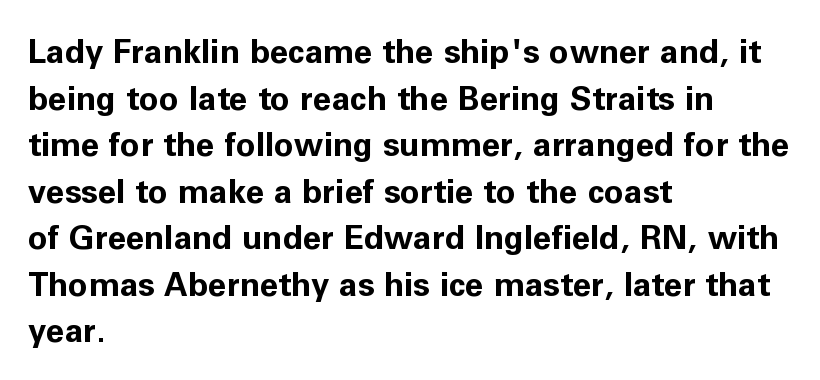
The image shows 33 px bold sans-serif type, upright; set left-aligned, normal line spacing (1.41x), normal letter spacing, not underlined; low stroke contrast and a medium x-height.
